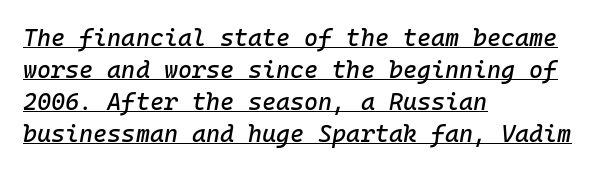
Quick note: underline on. Each line starts at the same left margin while the right side varies. Characters follow at the spacing the type designer built in. You can tell it's italic because the verticals aren't actually vertical.
